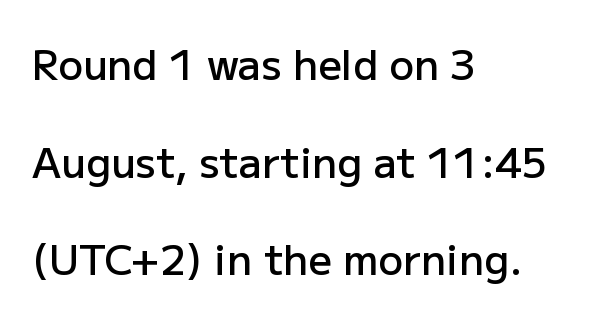
The image shows 41 px semibold sans-serif type, upright; set left-aligned, loose line spacing (2.38x), normal letter spacing, not underlined; low stroke contrast and a medium x-height.
